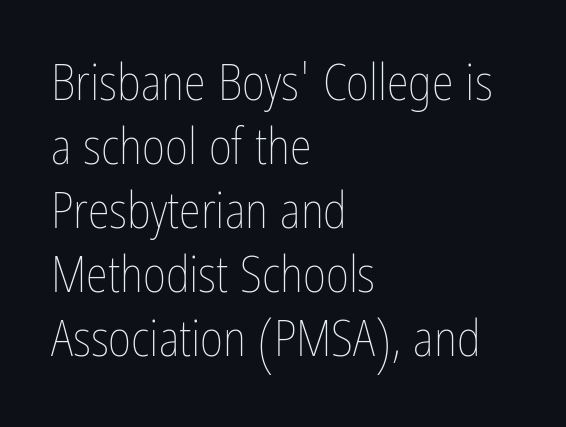
Q: Is the text bold? A: No.
Q: Is the text italic (slanted)? A: No, it is upright.
Q: Is the text underlined? A: No.
Q: How is the paragraph aligned? A: Left-aligned.
Q: Is the spacing between letters normal or unusually wide? A: Normal.
Q: Is the spacing between lines tight, normal or loose? A: Normal.
Q: Width (condensed, normal, or wide)? A: Condensed.
Q: Stroke contrast? A: Low.
Q: x-height? A: Medium.
Q: Monospaced? A: No.
